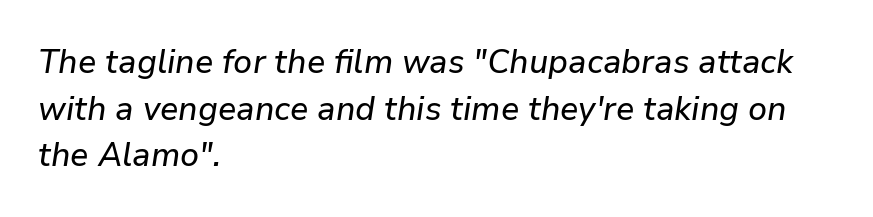
{"italic": "yes", "lean": "right", "slant_degrees": 9, "width": "normal", "stroke_contrast": "low", "x_height": "medium", "monospaced": "no", "underline": "no", "align": "left", "line_spacing": "normal", "line_spacing_ratio": 1.37, "letter_spacing": "normal", "letter_spacing_em": 0.0, "glyph_px": 34}
